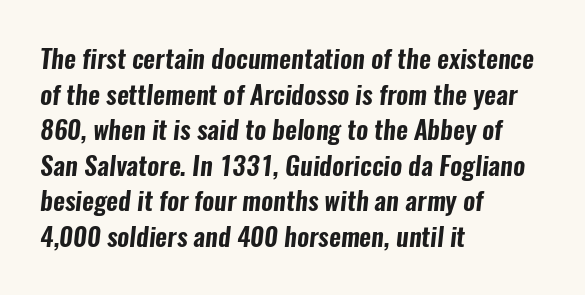
Underlining? Definitely not there. Line starts are locked; line ends wander. This rendering leaves character spacing at its baseline value. Evenly set lines give the paragraph a standard silhouette.
